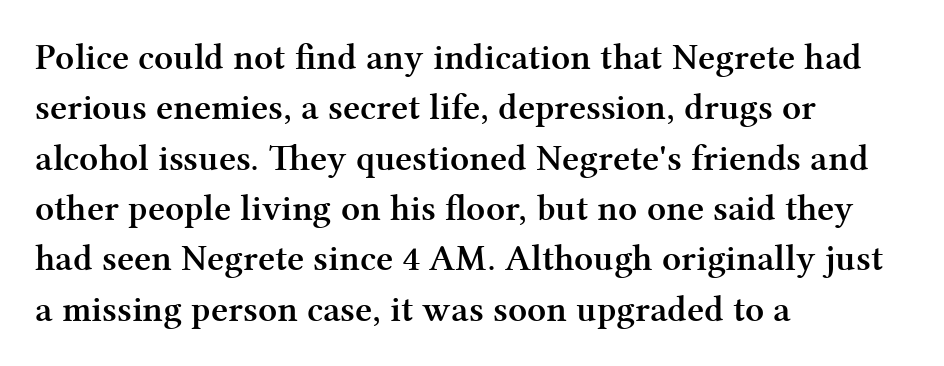
The letters stand straight up with perfectly vertical stems. The letters are bold, with thick, heavy strokes. The compositor pushed each line to the left boundary. Each new line begins a customary step beneath the previous one.
